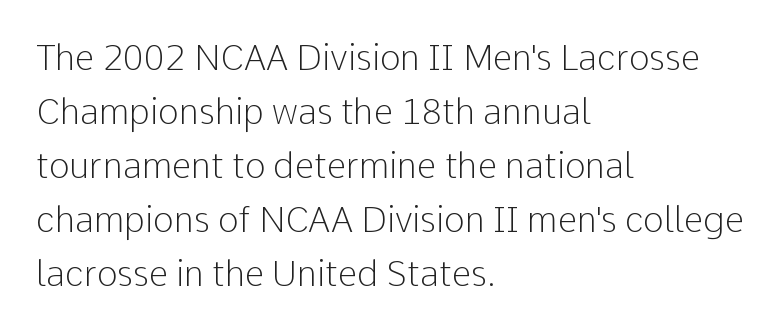
{"serif": "no", "italic": "no", "bold": "no", "weight": "light", "width": "normal", "stroke_contrast": "low", "x_height": "medium", "monospaced": "no", "underline": "no", "align": "left", "line_spacing": "normal", "line_spacing_ratio": 1.54, "letter_spacing": "normal", "letter_spacing_em": 0.0, "glyph_px": 35}
